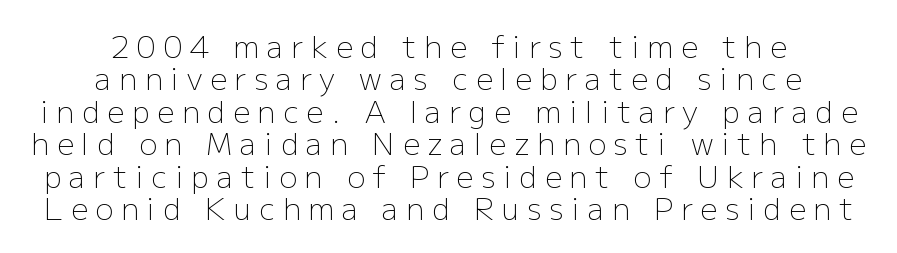
The image shows 30 px light sans-serif type, upright; set centered, tight line spacing (1.08x), unusually wide letter spacing (+0.26 em), not underlined; low stroke contrast and a medium x-height.
